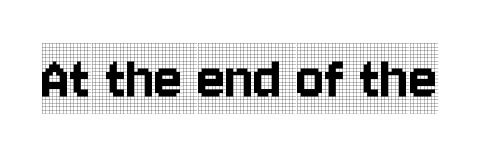
Q: Is the text italic (slanted)? A: No, it is upright.
Q: Is the typeface a serif or a sans-serif typeface? A: Serif.
Q: Is the text underlined? A: No.
Q: Is the spacing between letters normal or unusually wide? A: Normal.
Q: Width (condensed, normal, or wide)? A: Condensed.
Q: x-height? A: Large.
Q: Monospaced? A: No.
